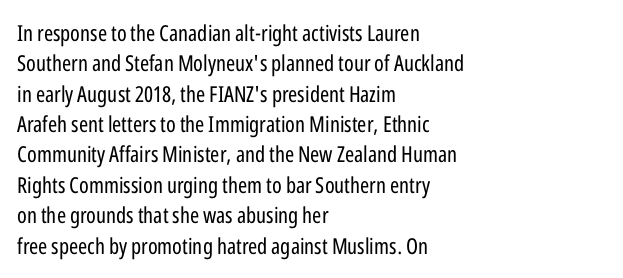
{"italic": "no", "bold": "no", "underline": "no", "align": "left", "line_spacing": "normal", "line_spacing_ratio": 1.38, "letter_spacing": "normal", "letter_spacing_em": 0.0, "glyph_px": 22}
